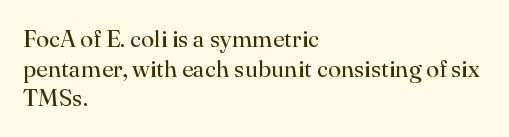
The image shows 24 px text type, upright; set left-aligned, line spacing 1.23x, normal letter spacing, not underlined.
